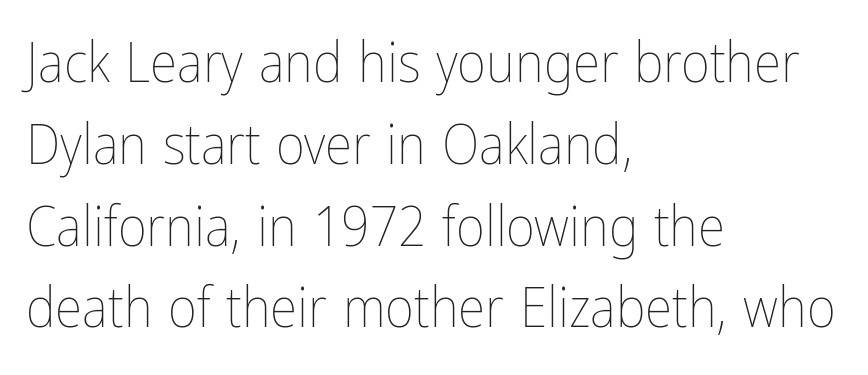
The image shows 56 px thin, condensed type, upright; set left-aligned, normal line spacing (1.46x), normal letter spacing, not underlined; low stroke contrast and a medium x-height.
